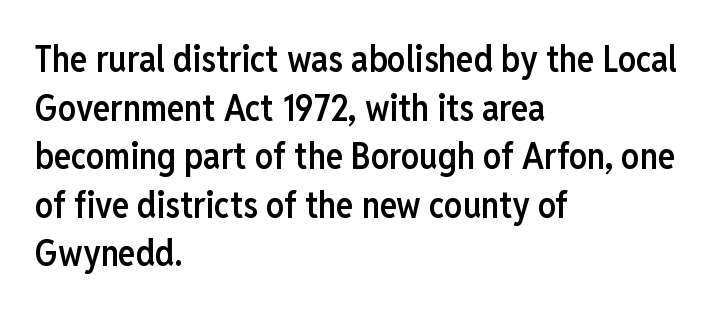
{"serif": "no", "italic": "no", "bold": "semi", "weight": "semibold", "width": "condensed", "stroke_contrast": "low", "x_height": "medium", "monospaced": "no", "underline": "no", "align": "left", "line_spacing": "normal", "line_spacing_ratio": 1.35, "letter_spacing": "normal", "letter_spacing_em": 0.0, "glyph_px": 36}
